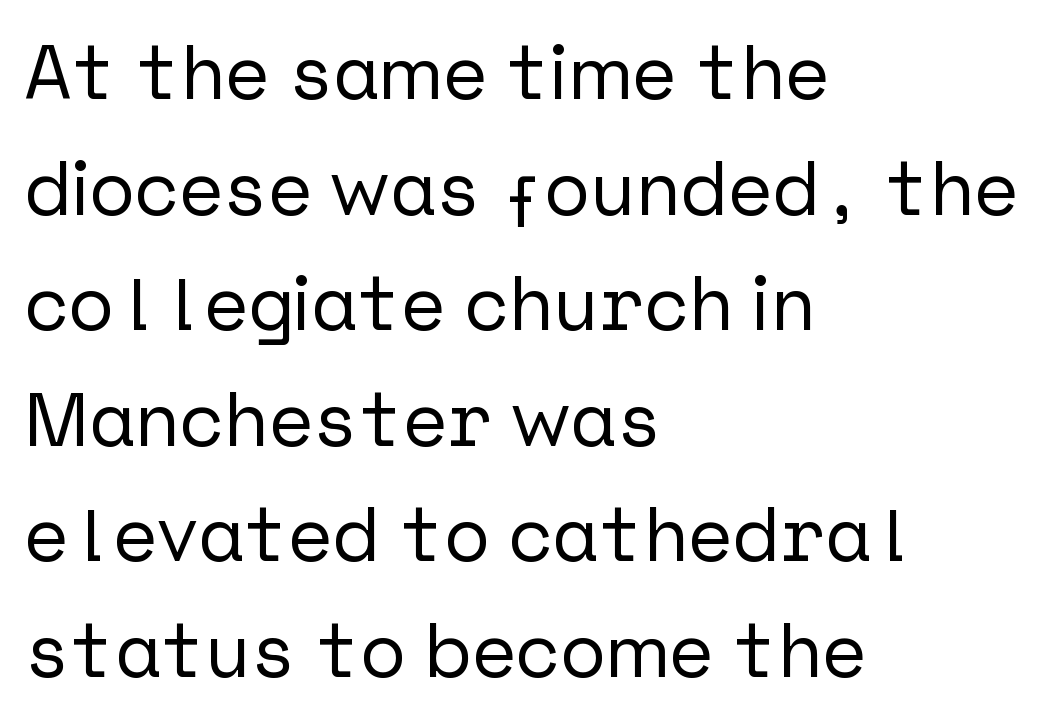
{"serif": "no", "italic": "no", "width": "normal", "stroke_contrast": "low", "x_height": "medium", "underline": "no", "align": "left", "line_spacing": "normal", "line_spacing_ratio": 1.52, "letter_spacing": "normal", "letter_spacing_em": 0.0, "glyph_px": 76}
